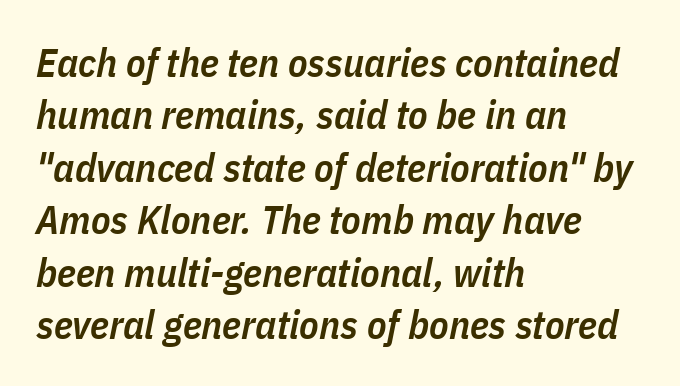
The image shows 40 px semibold, condensed type, italic (leaning right); set left-aligned, normal line spacing (1.31x), normal letter spacing, not underlined; low stroke contrast and a medium x-height.
